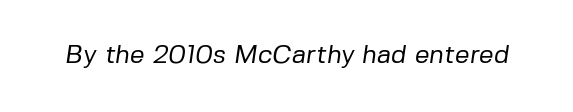
{"bold": "no", "underline": "no", "letter_spacing": "normal", "letter_spacing_em": 0.0, "glyph_px": 26}
